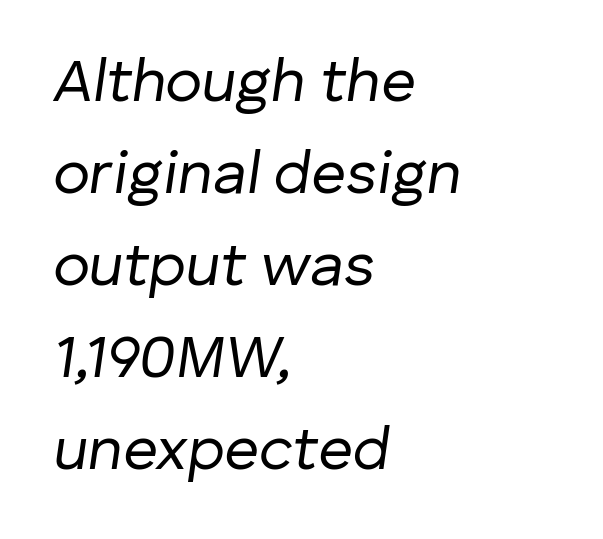
The passage shown is not bold in any degree. Observe the ordinary spacing: letters are neighbours, not strangers. Proportional: the letters do not fall into vertical columns. If you drew a ruler down the left edge, every line would touch it. How would I describe the line gaps? Plain and ordinary. Decoration check: the copy has no underline.
